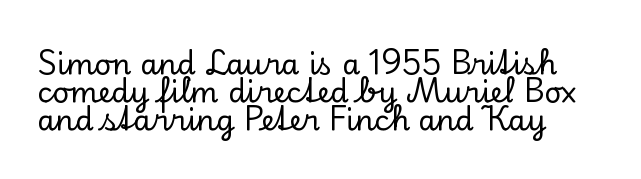
Q: Is the text italic (slanted)? A: No, it is upright.
Q: Is the text underlined? A: No.
Q: How is the paragraph aligned? A: Left-aligned.
Q: Is the spacing between letters normal or unusually wide? A: Normal.
Q: Is the spacing between lines tight, normal or loose? A: Tight.
Q: Width (condensed, normal, or wide)? A: Normal.
Q: Stroke contrast? A: Low.
Q: x-height? A: Small.
Q: Monospaced? A: No.
